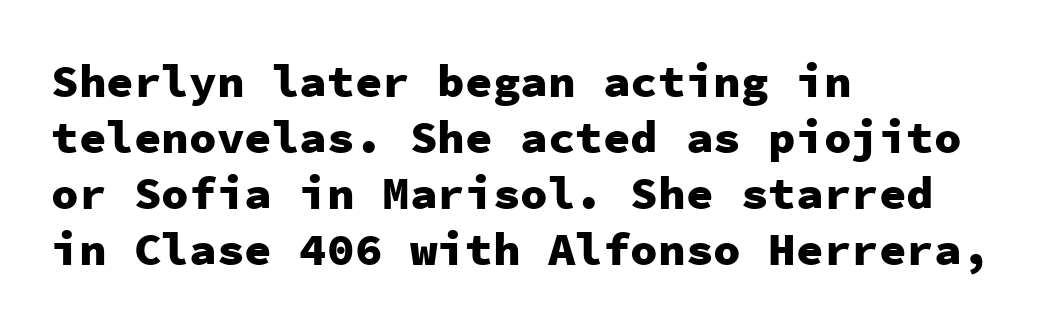
The image shows 46 px heavy sans-serif type, upright, monospaced; set left-aligned, line spacing 1.22x, normal letter spacing, not underlined; low stroke contrast and a medium x-height.
